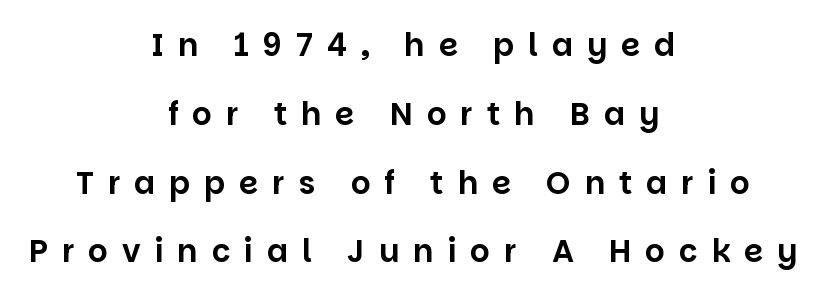
How would I describe the line gaps? Wide and relaxed. Line starts and ends both wander, symmetrically. Spacing verdict: proportional, widths tailored to each character. Nothing sits at the stroke ends, so this counts as sans-serif. The passage shown is not underscored anywhere. Tracking value appears strongly positive — letters spread wide.
